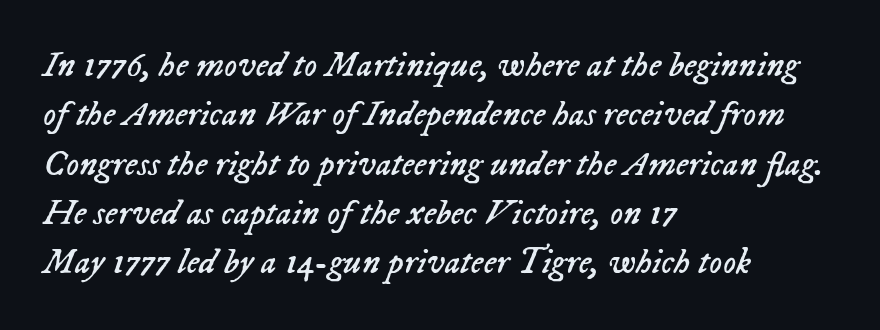
Where is the straight margin? On the left. Underlining? Definitely not there. You can tell it's italic because the verticals aren't actually vertical. Letter spacing: default. Here the designer chose a conventional face with non-uniform glyph widths. Summary of weight: not heavy and not bold.
